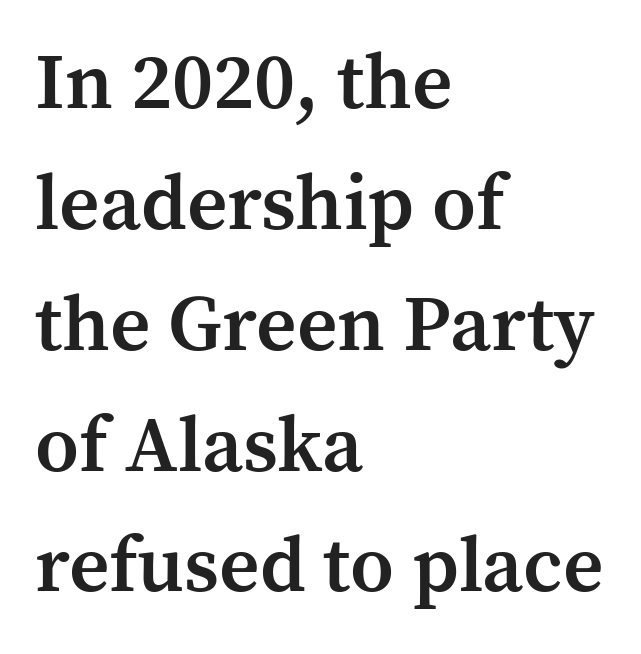
Q: Is the text bold? A: Semi-bold.
Q: Is the text italic (slanted)? A: No, it is upright.
Q: Is the typeface a serif or a sans-serif typeface? A: Serif.
Q: Is the text underlined? A: No.
Q: How is the paragraph aligned? A: Left-aligned.
Q: Is the spacing between letters normal or unusually wide? A: Normal.
Q: Is the spacing between lines tight, normal or loose? A: Normal.
Q: Width (condensed, normal, or wide)? A: Normal.
Q: Stroke contrast? A: Medium.
Q: x-height? A: Medium.
Q: Monospaced? A: No.
